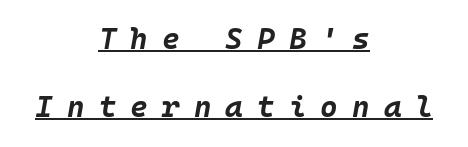
The typesetter chose a symmetrical, centered arrangement here. These lines are rendered in a fixed-pitch font. This sample carries an underscore along the baseline area. The axis of the letterforms is tilted away from vertical.
